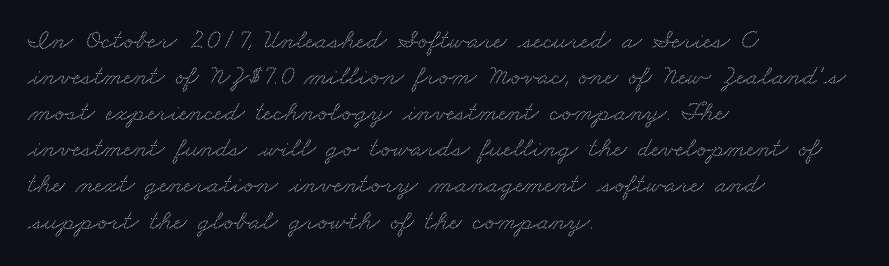
Q: Is the typeface a serif or a sans-serif typeface? A: Serif.
Q: Is the text underlined? A: No.
Q: How is the paragraph aligned? A: Left-aligned.
Q: Is the spacing between letters normal or unusually wide? A: Normal.
Q: Is the spacing between lines tight, normal or loose? A: Normal.
Q: Width (condensed, normal, or wide)? A: Wide.
Q: Stroke contrast? A: Medium.
Q: x-height? A: Small.
Q: Monospaced? A: No.
